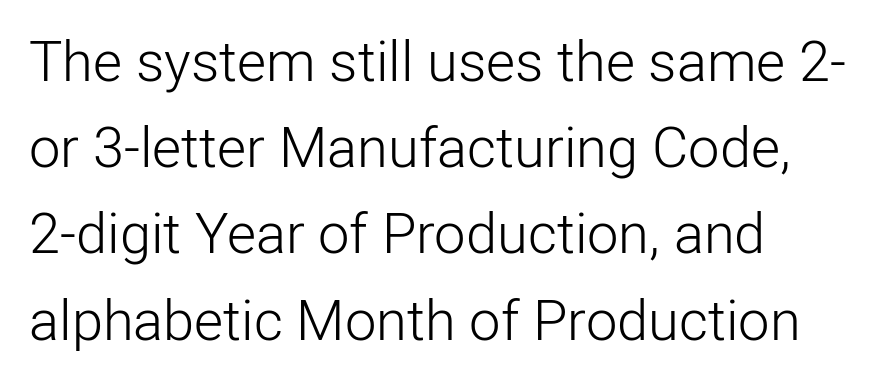
These glyphs show unthickened strokes, regular width or finer. Glyph-to-glyph distance matches everyday printed text. The foot of each line stays bare and open. What kind of face is this? One without serifs — a sans. Horizontal bands of white between lines are of average thickness.
